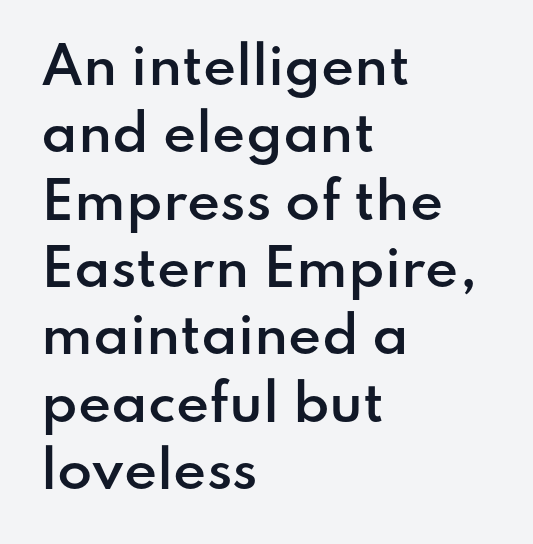
The image shows 51 px semibold sans-serif type, upright; set left-aligned, normal line spacing (1.32x), normal letter spacing, not underlined; low stroke contrast and a small x-height.
